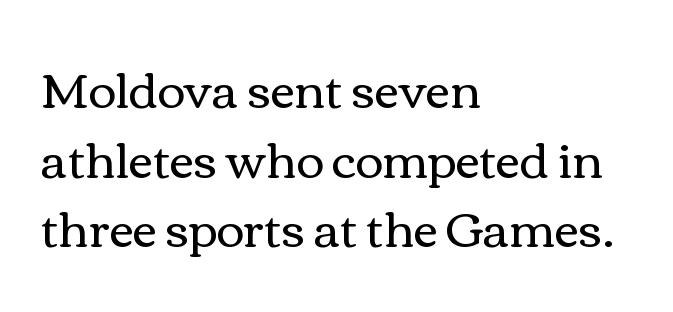
{"italic": "no", "bold": "no", "weight": "regular", "width": "wide", "x_height": "medium", "monospaced": "no", "underline": "no", "align": "left", "line_spacing": "normal", "line_spacing_ratio": 1.45, "letter_spacing": "normal", "letter_spacing_em": 0.0, "glyph_px": 48}
